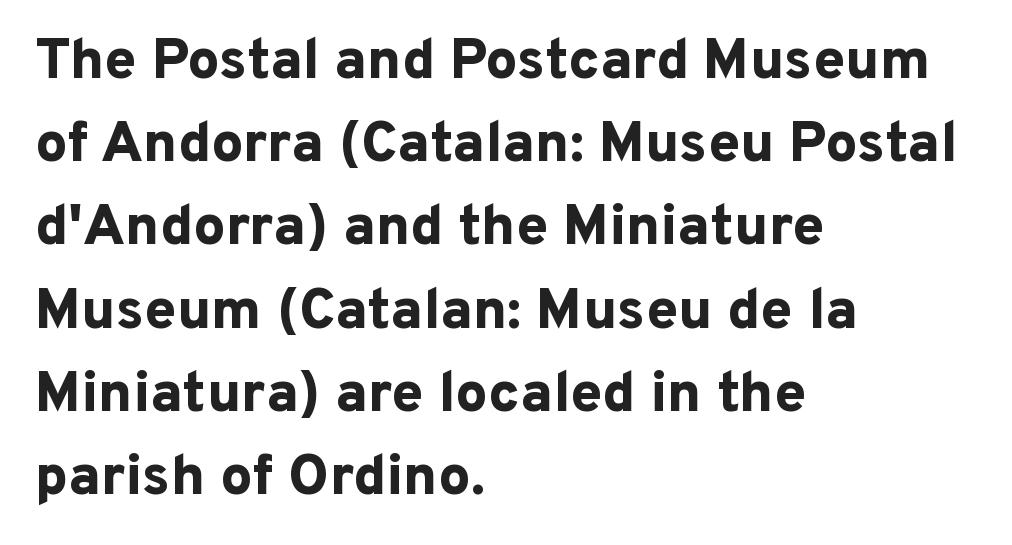
{"serif": "no", "italic": "no", "bold": "yes", "weight": "bold", "width": "normal", "stroke_contrast": "low", "x_height": "medium", "monospaced": "no", "underline": "no", "align": "left", "line_spacing": "normal", "line_spacing_ratio": 1.46, "letter_spacing": "normal", "letter_spacing_em": 0.0, "glyph_px": 57}
